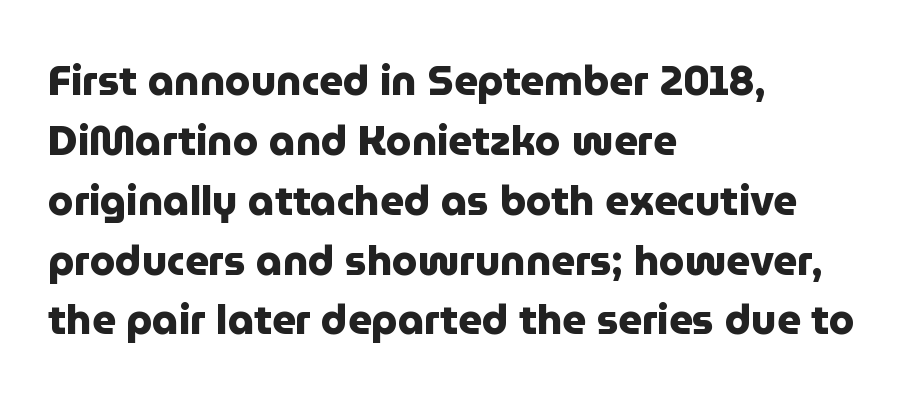
The image shows 41 px heavy sans-serif type, upright; set left-aligned, normal line spacing (1.46x), normal letter spacing, not underlined; low stroke contrast and a medium x-height.
